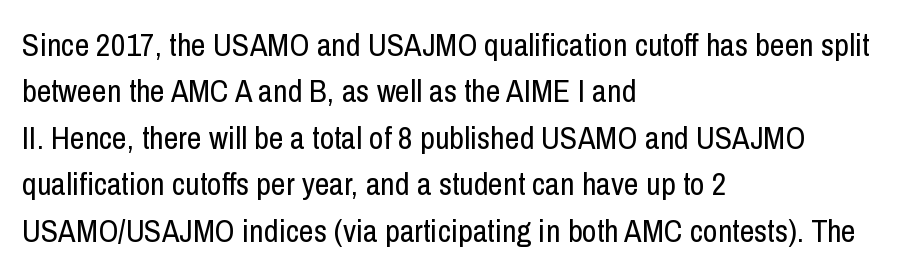
The image shows 32 px regular-weight, condensed sans-serif type, upright; set left-aligned, normal line spacing (1.45x), normal letter spacing, not underlined; low stroke contrast and a medium x-height.
